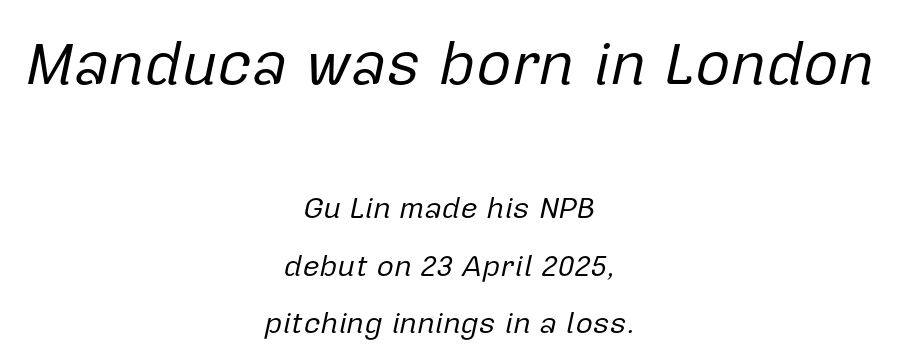
{"italic": "yes", "lean": "right", "slant_degrees": 12, "bold": "no", "weight": "regular", "width": "normal", "stroke_contrast": "low", "x_height": "medium", "monospaced": "no", "underline": "no", "align": "center", "line_spacing": "loose", "line_spacing_ratio": 1.92, "letter_spacing": "normal", "letter_spacing_em": 0.0, "larger_block": "first", "size_ratio": 2.03, "glyph_px": 61}
